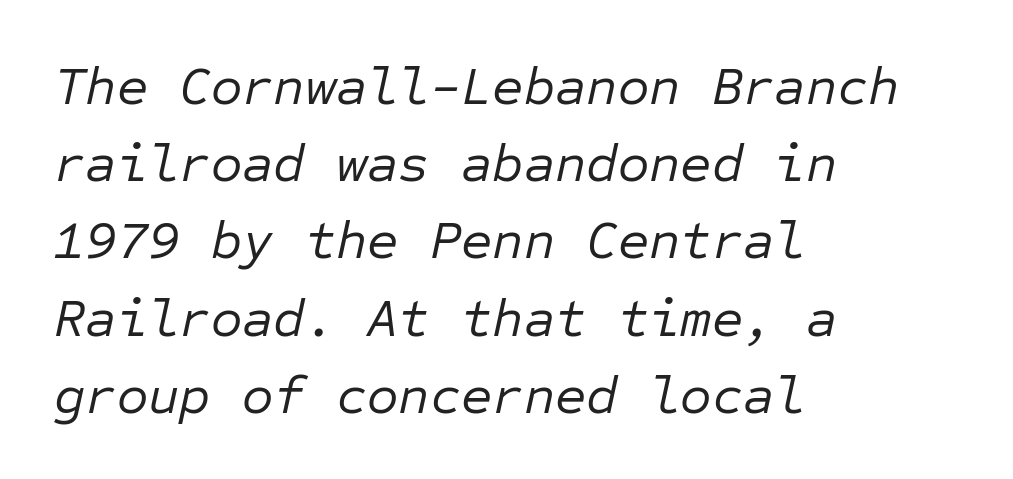
The image shows 54 px regular-weight type, italic (leaning right), monospaced; set left-aligned, normal line spacing (1.43x), normal letter spacing, not underlined; low stroke contrast and a medium x-height.
